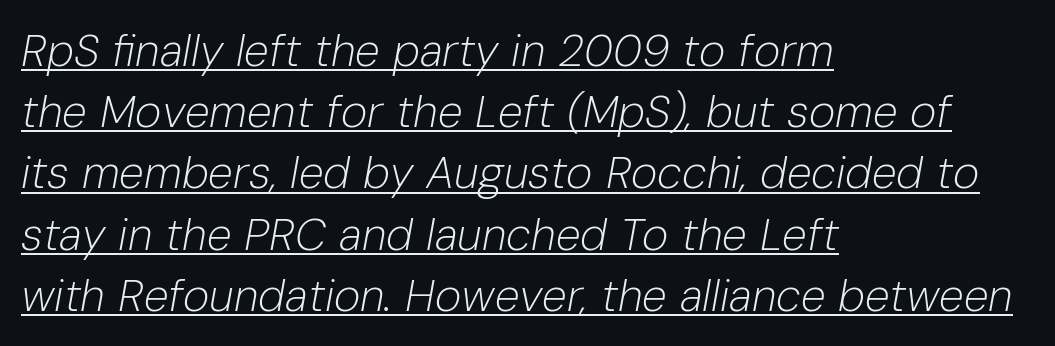
You could call the tracking neutral — neither tight nor loose. Character widths vary here, with narrow letters taking less room than wide ones. The face looks like a standard text weight, possibly lighter. Left-aligned paragraph, ragged on the right. Students, observe the line beneath the letters — that is underlining. The text carries the slant typical of an italic or oblique font.
